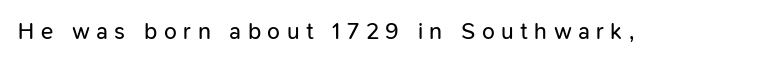
Characters follow at a spacing far wider than the type designer built in. The glyphs are unaccompanied by any horizontal stroke below them. The type sits square on the baseline with zero lean. The font is comparable to plain body text, perhaps lighter.
